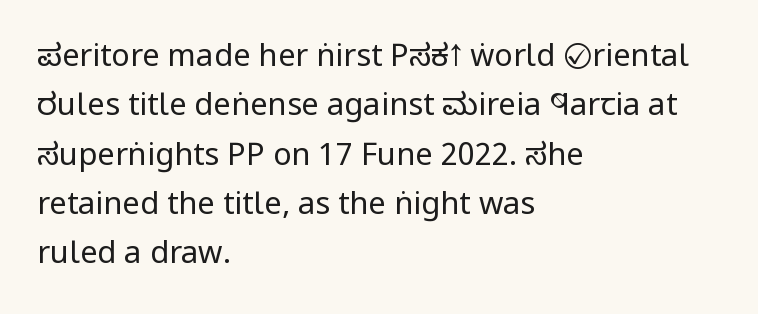
Character widths vary here, with narrow letters taking less room than wide ones. Stems here are at most as thick as an everyday book face. Serifs: no, the terminals of the letterforms are clean. The lines sit at an ordinary, default distance from one another. Unmarked baselines from the first word to the last. Posture: upright roman.
